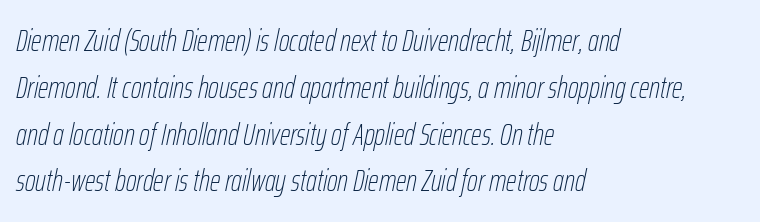
Beneath every word, the page is bare. Here the glyphs are tracked normally, forming tight word shapes. Is the type slanted? Yes — the strokes lean at a clear angle. The passage shown is typed in a proportional face where columns would drift. Weight: not bold — regular or lighter. Whoever set this chose a conventional vertical rhythm.
